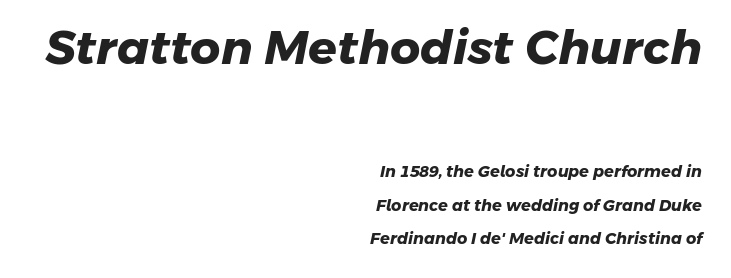
Q: Is the text bold? A: Yes.
Q: Is the typeface a serif or a sans-serif typeface? A: Sans-serif.
Q: Is the text underlined? A: No.
Q: How is the paragraph aligned? A: Right-aligned.
Q: Is the spacing between letters normal or unusually wide? A: Normal.
Q: Is the spacing between lines tight, normal or loose? A: Loose.
Q: Which block of text is set in a larger size, the first (top) or the second (bottom)? A: The first (top) one.
Q: Width (condensed, normal, or wide)? A: Normal.
Q: Stroke contrast? A: Low.
Q: x-height? A: Medium.
Q: Monospaced? A: No.
